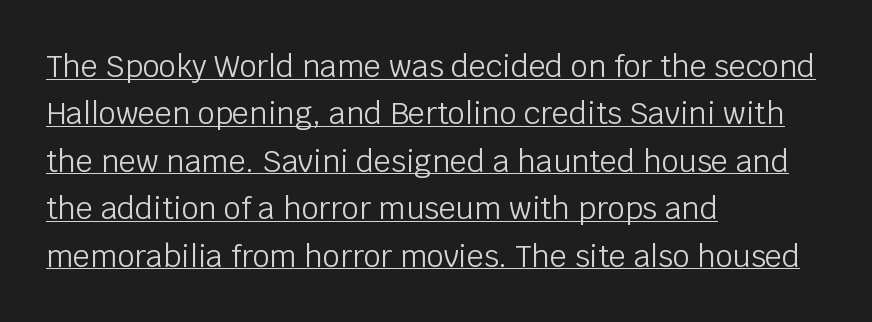
{"serif": "no", "italic": "no", "bold": "no", "weight": "light", "width": "normal", "stroke_contrast": "low", "x_height": "large", "monospaced": "no", "underline": "yes", "align": "left", "line_spacing": "normal", "line_spacing_ratio": 1.58, "letter_spacing": "normal", "letter_spacing_em": 0.0, "glyph_px": 30}
